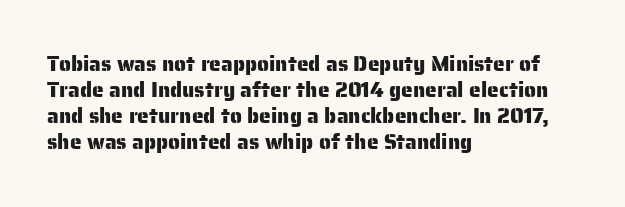
Q: Is the text italic (slanted)? A: No, it is upright.
Q: Is the text underlined? A: No.
Q: How is the paragraph aligned? A: Left-aligned.
Q: Is the spacing between letters normal or unusually wide? A: Normal.
